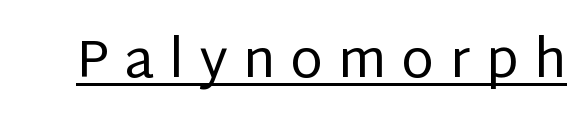
{"serif": "no", "italic": "no", "bold": "no", "weight": "regular", "width": "normal", "stroke_contrast": "low", "x_height": "large", "monospaced": "no", "underline": "yes", "letter_spacing": "wide", "letter_spacing_em": 0.29, "glyph_px": 53}
